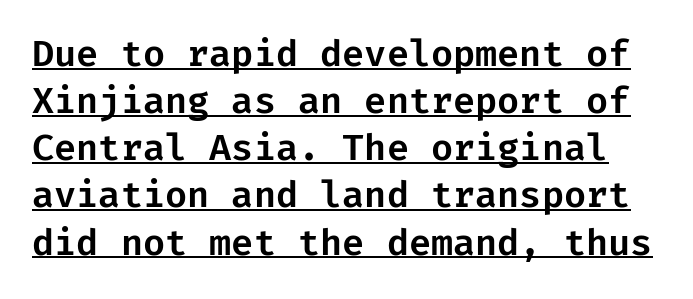
Q: Is the text italic (slanted)? A: No, it is upright.
Q: Is the typeface a serif or a sans-serif typeface? A: Sans-serif.
Q: Is the text underlined? A: Yes.
Q: Is the spacing between letters normal or unusually wide? A: Normal.
Q: Is the spacing between lines tight, normal or loose? A: Normal.
Q: Width (condensed, normal, or wide)? A: Normal.
Q: Stroke contrast? A: Low.
Q: x-height? A: Medium.
